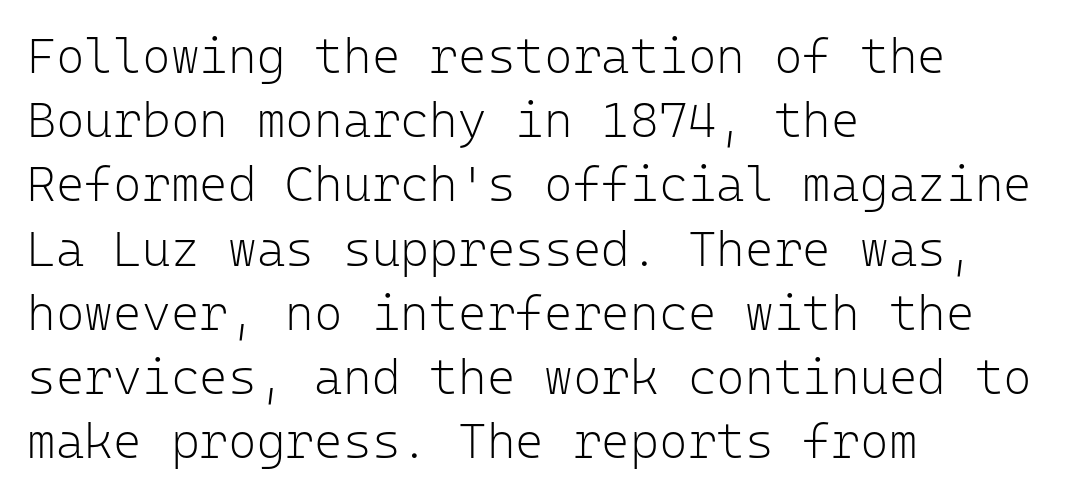
Think of a typewriter: that constant character pitch is what you see here. The typesetter chose a ragged-right arrangement here. The type family on display is of the sans-serif kind. Words float on clear page, feet unadorned.
